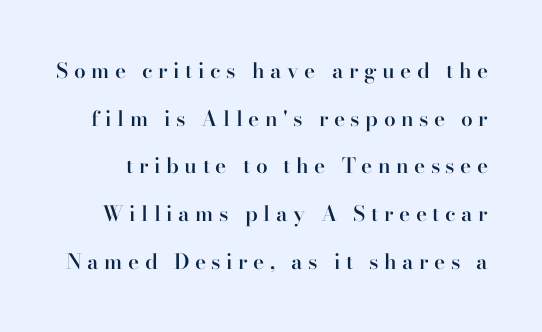
{"italic": "no", "bold": "semi", "underline": "no", "line_spacing": "loose", "line_spacing_ratio": 2.27, "letter_spacing": "wide", "letter_spacing_em": 0.26, "glyph_px": 21}
